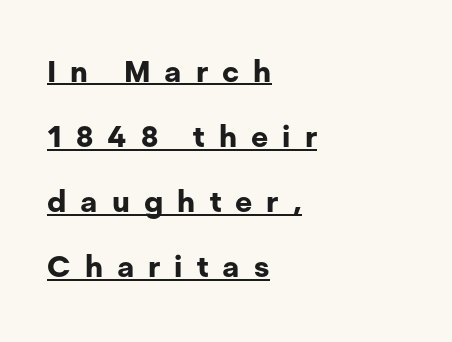
Caption: expanded tracking, letters set apart. Ascenders rise straight up at ninety degrees. Each letter's strokes conclude bluntly, with no projecting serifs. These lines stack with their left ends in a neat column. Emphasis by weight is at full strength: bold.
